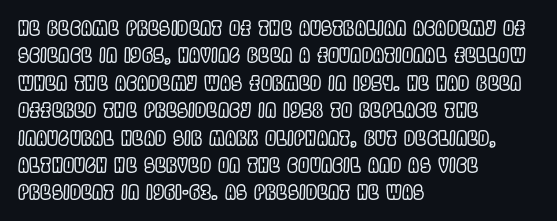
The image shows 20 px text type, upright; set left-aligned, normal line spacing (1.37x), normal letter spacing, not underlined.
